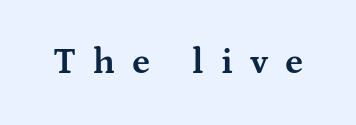
Q: Is the text bold? A: Yes.
Q: Is the text italic (slanted)? A: No, it is upright.
Q: Is the typeface a serif or a sans-serif typeface? A: Serif.
Q: Is the text underlined? A: No.
Q: Is the spacing between letters normal or unusually wide? A: Unusually wide.
Q: Width (condensed, normal, or wide)? A: Wide.
Q: Stroke contrast? A: Medium.
Q: x-height? A: Medium.
Q: Monospaced? A: No.
